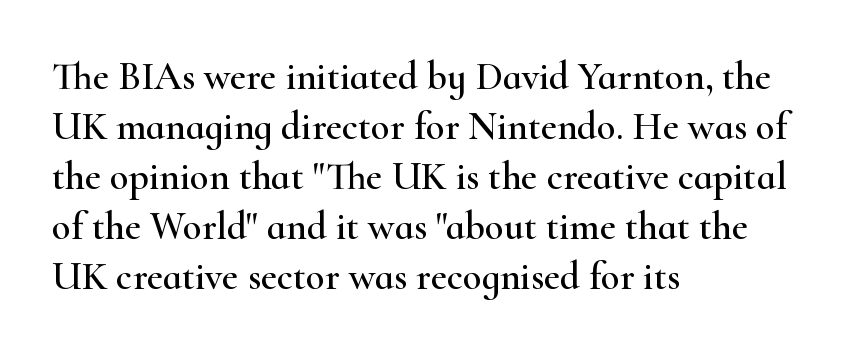
Q: Is the text italic (slanted)? A: No, it is upright.
Q: Is the typeface a serif or a sans-serif typeface? A: Serif.
Q: Is the text underlined? A: No.
Q: How is the paragraph aligned? A: Left-aligned.
Q: Is the spacing between letters normal or unusually wide? A: Normal.
Q: Is the spacing between lines tight, normal or loose? A: Normal.
Q: Width (condensed, normal, or wide)? A: Wide.
Q: Stroke contrast? A: High.
Q: x-height? A: Small.
Q: Monospaced? A: No.
